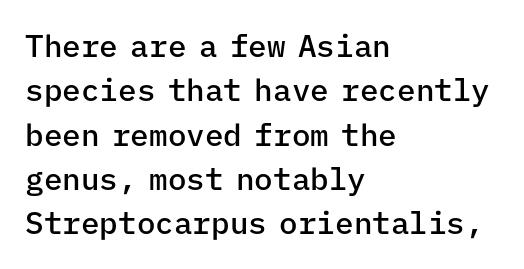
The image shows 31 px semibold sans-serif type, upright, monospaced; set left-aligned, normal line spacing (1.43x), normal letter spacing, not underlined; low stroke contrast and a medium x-height.
